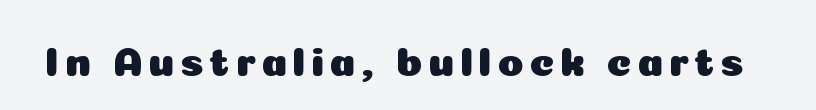
Nope, no serifs anywhere on these letters. The letters advance in unequal steps, a hallmark of proportional type. Notice how the stems are strictly vertical — no italics here. The area under the type is left untouched.
